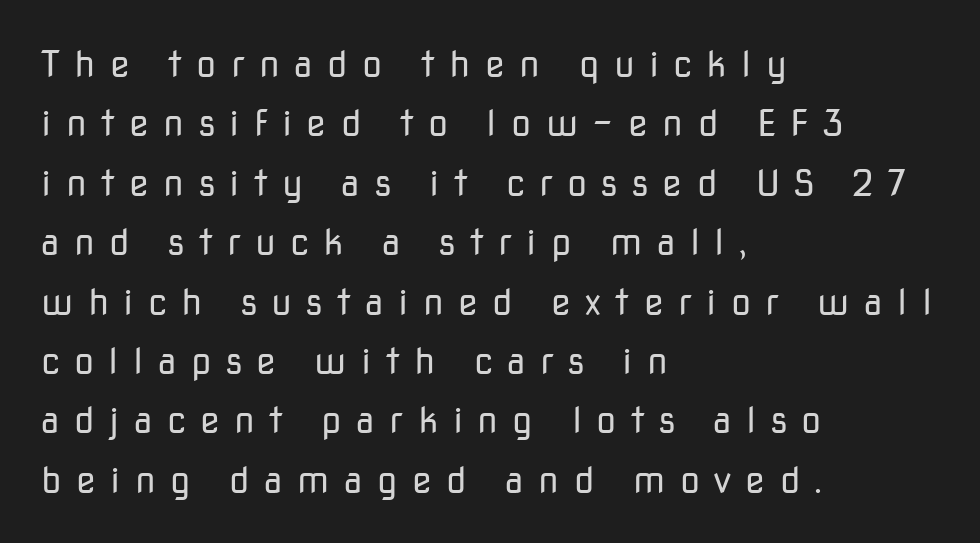
{"serif": "no", "italic": "no", "bold": "no", "weight": "regular", "width": "normal", "stroke_contrast": "low", "x_height": "medium", "monospaced": "no", "underline": "no", "align": "left", "line_spacing": "normal", "line_spacing_ratio": 1.65, "letter_spacing": "wide", "letter_spacing_em": 0.4, "glyph_px": 36}
